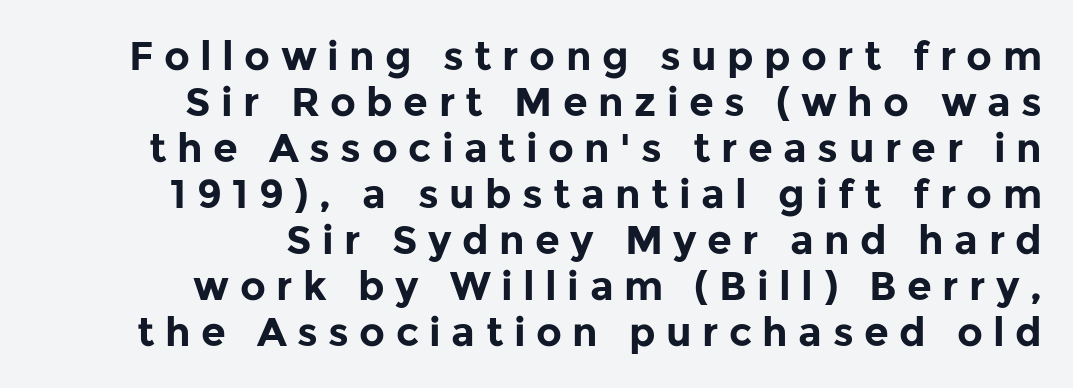
Q: Is the text bold? A: Yes.
Q: Is the text italic (slanted)? A: No, it is upright.
Q: Is the typeface a serif or a sans-serif typeface? A: Sans-serif.
Q: Is the text underlined? A: No.
Q: How is the paragraph aligned? A: Right-aligned.
Q: Is the spacing between letters normal or unusually wide? A: Unusually wide.
Q: Is the spacing between lines tight, normal or loose? A: Tight.
Q: Width (condensed, normal, or wide)? A: Normal.
Q: Stroke contrast? A: Low.
Q: x-height? A: Medium.
Q: Monospaced? A: No.
